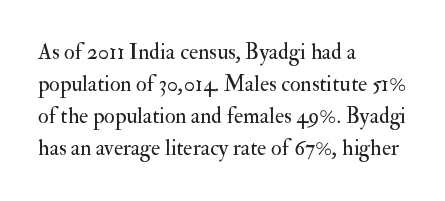
Q: Is the text bold? A: No.
Q: Is the text italic (slanted)? A: No, it is upright.
Q: Is the text underlined? A: No.
Q: How is the paragraph aligned? A: Left-aligned.
Q: Is the spacing between letters normal or unusually wide? A: Normal.
Q: Is the spacing between lines tight, normal or loose? A: Normal.
